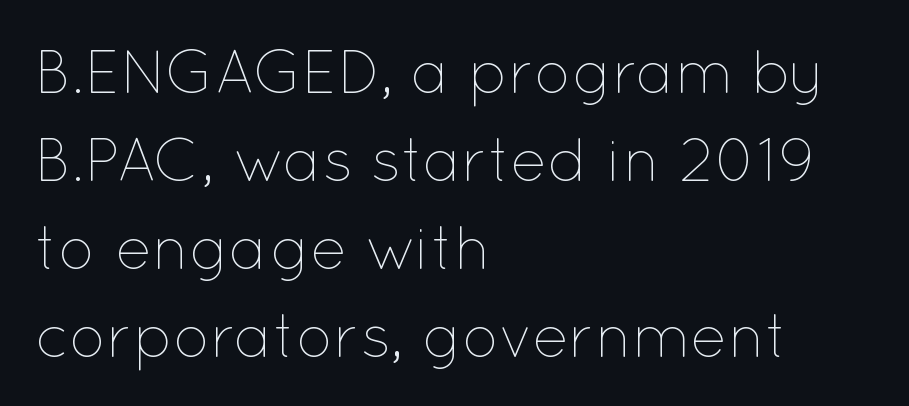
Nobody touched the tracking dial on this one. Each stroke keeps to a modest, everyday thickness or less. Notice how descenders clear the ascenders below comfortably — that's standard leading. Reading down the block, your eye returns to a fixed left position each line. This is roman type, the default non-slanted kind.
